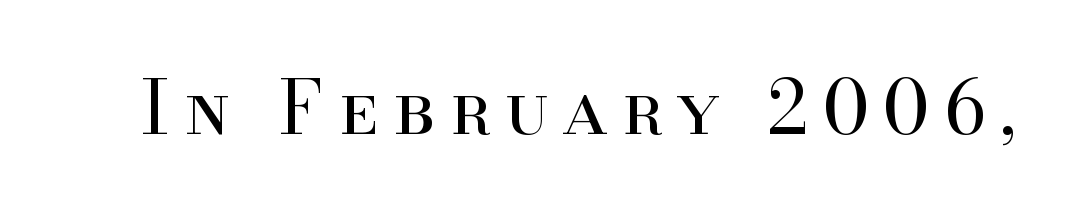
The image shows 74 px regular-weight serif type, upright; set unusually wide letter spacing (+0.2 em), not underlined; high stroke contrast and a small x-height.
